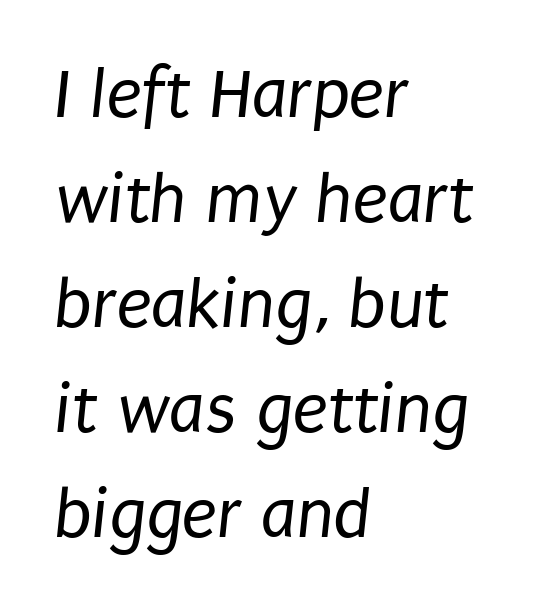
{"serif": "no", "bold": "no", "weight": "regular", "width": "condensed", "stroke_contrast": "low", "x_height": "large", "monospaced": "no", "underline": "no", "align": "left", "line_spacing": "normal", "line_spacing_ratio": 1.46, "letter_spacing": "normal", "letter_spacing_em": 0.0, "glyph_px": 72}
